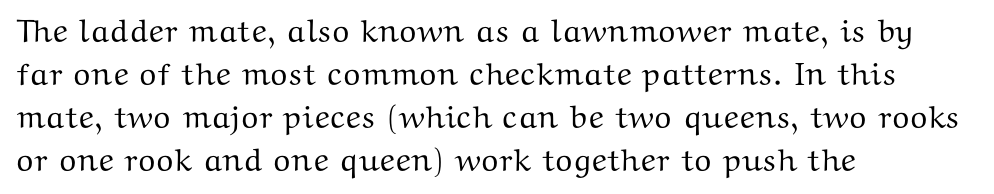
Q: Is the text italic (slanted)? A: No, it is upright.
Q: Is the typeface a serif or a sans-serif typeface? A: Serif.
Q: Is the text underlined? A: No.
Q: How is the paragraph aligned? A: Left-aligned.
Q: Is the spacing between letters normal or unusually wide? A: Normal.
Q: Is the spacing between lines tight, normal or loose? A: Normal.
Q: Width (condensed, normal, or wide)? A: Wide.
Q: Stroke contrast? A: Medium.
Q: x-height? A: Medium.
Q: Monospaced? A: No.
